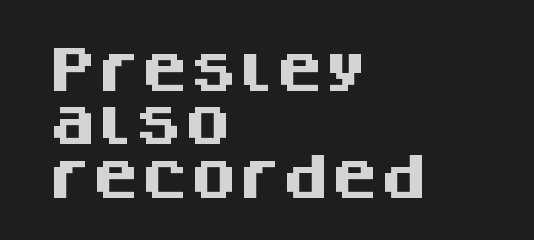
Q: Is the text bold? A: Yes.
Q: Is the text italic (slanted)? A: No, it is upright.
Q: Is the typeface a serif or a sans-serif typeface? A: Sans-serif.
Q: Is the text underlined? A: No.
Q: How is the paragraph aligned? A: Left-aligned.
Q: Is the spacing between letters normal or unusually wide? A: Normal.
Q: Is the spacing between lines tight, normal or loose? A: Tight.
Q: Width (condensed, normal, or wide)? A: Normal.
Q: Stroke contrast? A: Medium.
Q: x-height? A: Large.
Q: Monospaced? A: No.
